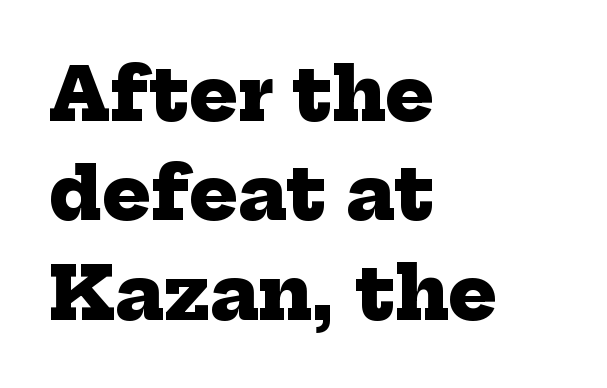
{"serif": "yes", "bold": "yes", "weight": "heavy", "width": "normal", "stroke_contrast": "low", "x_height": "medium", "monospaced": "no", "underline": "no", "align": "left", "line_spacing": "normal", "line_spacing_ratio": 1.38, "letter_spacing": "normal", "letter_spacing_em": 0.0, "glyph_px": 72}
